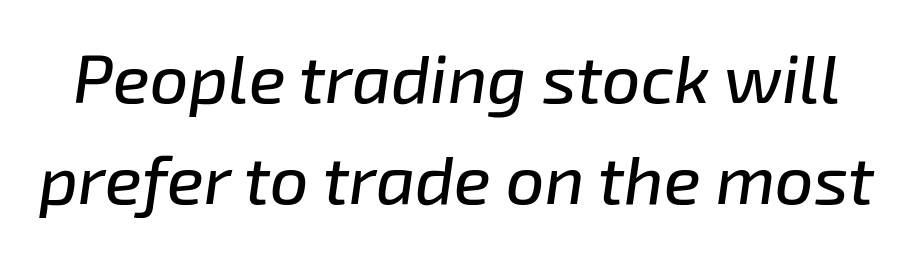
{"italic": "yes", "lean": "right", "slant_degrees": 8, "width": "normal", "stroke_contrast": "low", "x_height": "medium", "monospaced": "no", "underline": "no", "line_spacing": "normal", "line_spacing_ratio": 1.49, "letter_spacing": "normal", "letter_spacing_em": 0.0, "glyph_px": 68}
